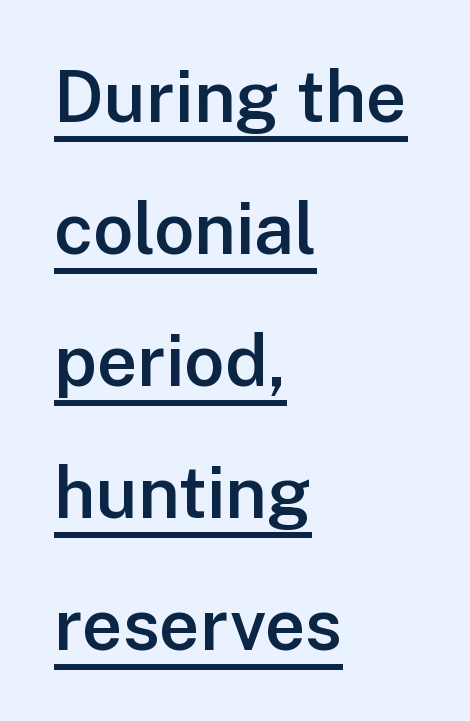
The image shows 71 px semibold sans-serif type, upright; set left-aligned, line spacing 1.86x, normal letter spacing, underlined; low stroke contrast and a medium x-height.
